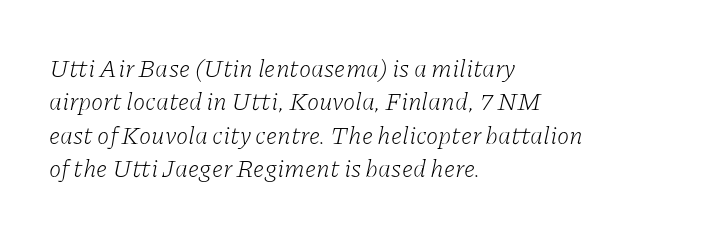
Would a proofreader flag this as italicized? Yes. This sample is left-justified, so line endings fall wherever the words run out. The baseline area is clear. Reading down the column, the eye jumps a familiar distance to each next line. Unbolded letterforms with no extra heft. Each word holds together tightly as a unit, with standard inter-letter gaps.
